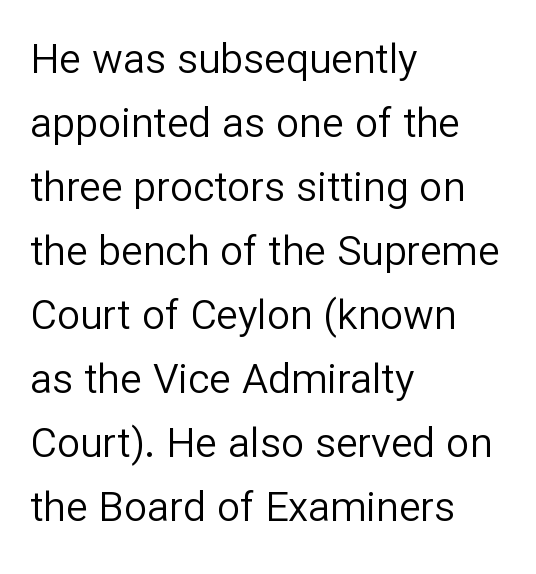
A typesetter would call this leading conventional body-copy spacing. Is the stroke heavy? The answer is a plain regular-or-lighter. Typographically, this falls in the sans-serif category. The passage shown is typed in a proportional face where columns would drift. Alignment: flush left.
